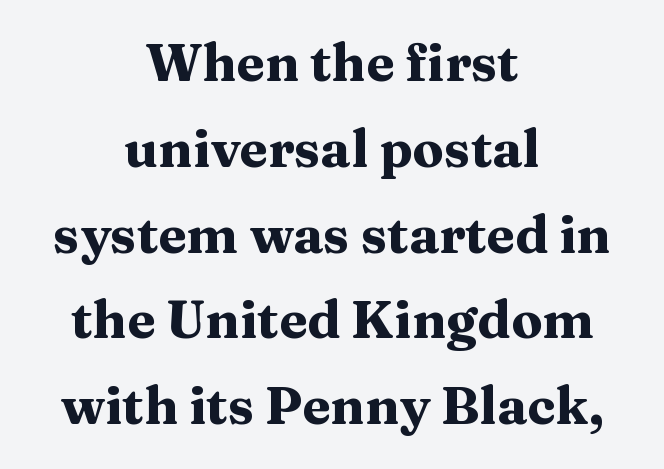
Q: Is the text bold? A: Yes.
Q: Is the text italic (slanted)? A: No, it is upright.
Q: Is the typeface a serif or a sans-serif typeface? A: Serif.
Q: Is the text underlined? A: No.
Q: How is the paragraph aligned? A: Centered.
Q: Is the spacing between letters normal or unusually wide? A: Normal.
Q: Is the spacing between lines tight, normal or loose? A: Normal.
Q: Width (condensed, normal, or wide)? A: Wide.
Q: Stroke contrast? A: Medium.
Q: x-height? A: Medium.
Q: Monospaced? A: No.
